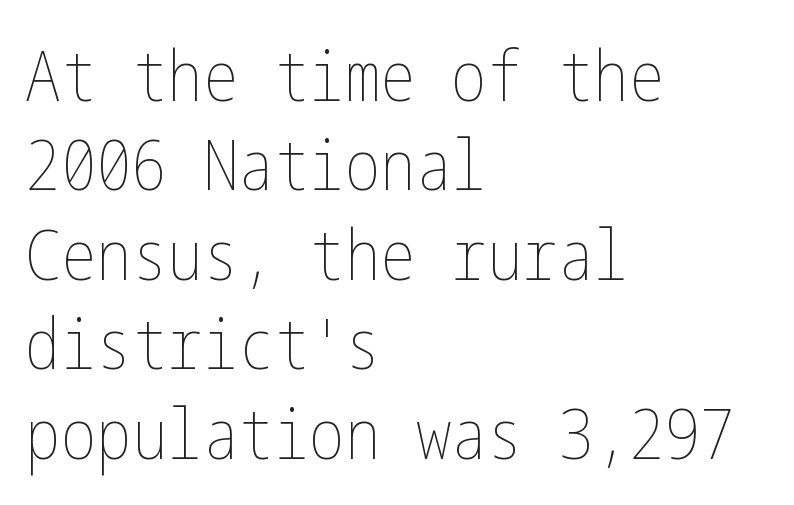
{"italic": "no", "bold": "no", "weight": "thin", "width": "condensed", "stroke_contrast": "low", "x_height": "medium", "underline": "no", "align": "left", "line_spacing": "normal", "line_spacing_ratio": 1.26, "letter_spacing": "normal", "letter_spacing_em": 0.0, "glyph_px": 71}
